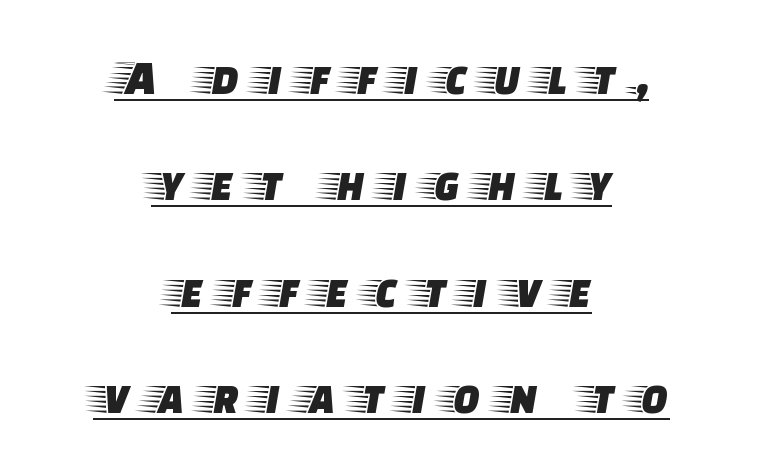
The lines are quadded center. You could not count columns in this text — the font is proportionally spaced. Is there an underline? Yes — a line sits under the letters. Compared with typical body copy, the letter spacing here is much looser. Are there feet on the stems? There are — it's a serif.
